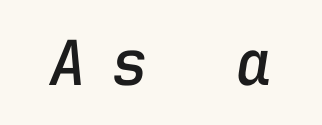
This rendering features lettering with no underline. Compared with typical body copy, the letter spacing here is much looser. If you drew a line through each stem, it would be angled. The passage shown is typed in a monospace face where columns stay perfectly aligned.
